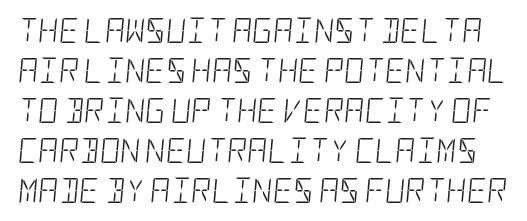
Q: Is the text bold? A: No.
Q: Is the text italic (slanted)? A: Yes, it leans right by about 5 degrees.
Q: Is the text underlined? A: No.
Q: Is the spacing between letters normal or unusually wide? A: Normal.
Q: Is the spacing between lines tight, normal or loose? A: Normal.
